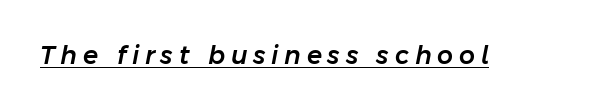
{"italic": "yes", "lean": "right", "slant_degrees": 11, "underline": "yes", "letter_spacing": "wide", "letter_spacing_em": 0.23, "glyph_px": 25}
